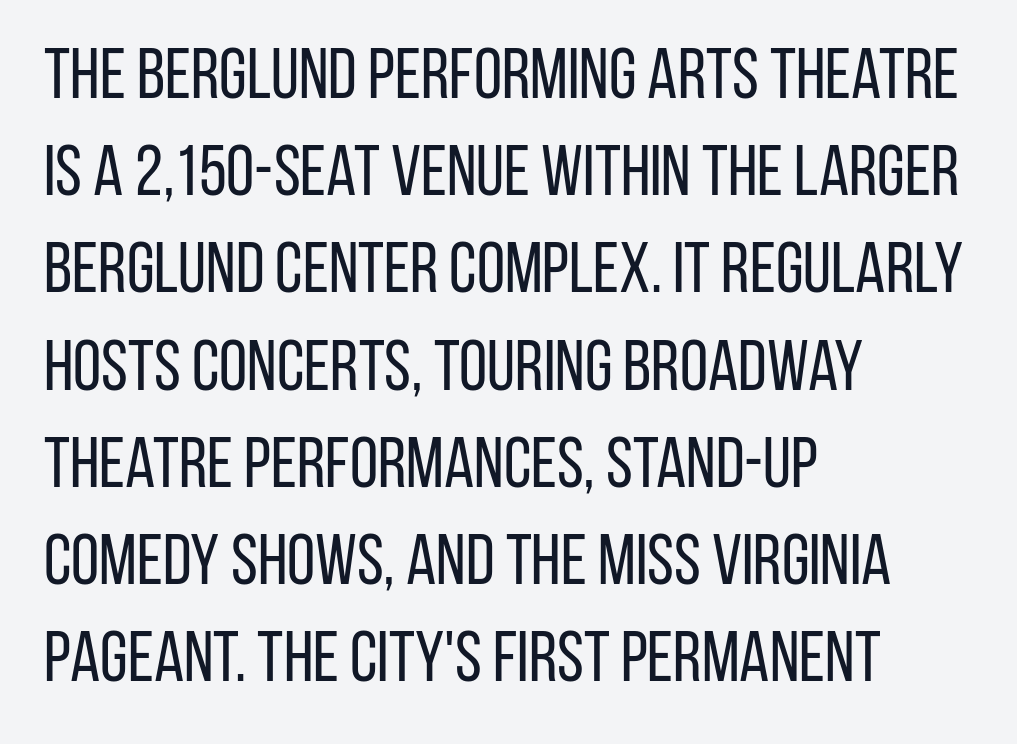
{"serif": "no", "italic": "no", "bold": "no", "weight": "regular", "width": "condensed", "stroke_contrast": "low", "x_height": "large", "monospaced": "no", "underline": "no", "align": "left", "line_spacing": "normal", "line_spacing_ratio": 1.35, "letter_spacing": "normal", "letter_spacing_em": 0.0, "glyph_px": 72}
